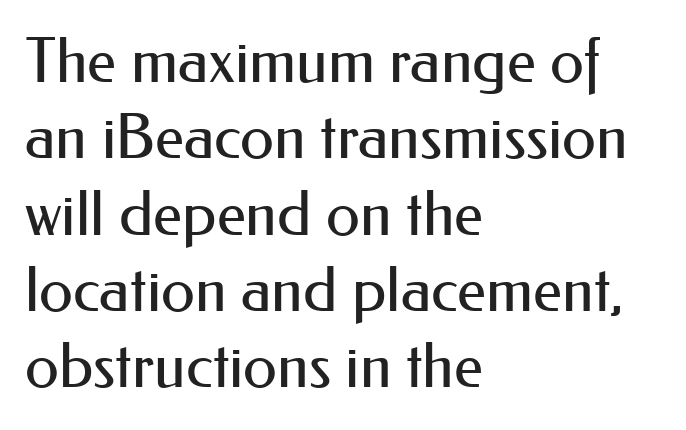
Q: Is the text bold? A: No.
Q: Is the text italic (slanted)? A: No, it is upright.
Q: Is the typeface a serif or a sans-serif typeface? A: Sans-serif.
Q: Is the text underlined? A: No.
Q: How is the paragraph aligned? A: Left-aligned.
Q: Is the spacing between letters normal or unusually wide? A: Normal.
Q: Width (condensed, normal, or wide)? A: Normal.
Q: Stroke contrast? A: Medium.
Q: x-height? A: Small.
Q: Monospaced? A: No.
